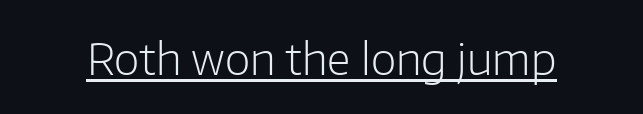
The image shows 44 px light sans-serif type, upright; set normal letter spacing, underlined; low stroke contrast and a medium x-height.
